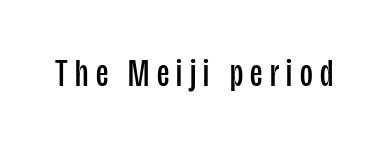
{"serif": "no", "italic": "no", "bold": "no", "weight": "regular", "width": "condensed", "stroke_contrast": "low", "x_height": "large", "monospaced": "no", "underline": "no", "glyph_px": 39}
